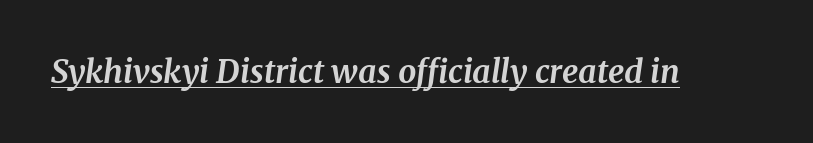
Q: Is the text bold? A: Yes.
Q: Is the text italic (slanted)? A: Yes, it leans right by about 8 degrees.
Q: Is the typeface a serif or a sans-serif typeface? A: Serif.
Q: Is the text underlined? A: Yes.
Q: Is the spacing between letters normal or unusually wide? A: Normal.
Q: Width (condensed, normal, or wide)? A: Normal.
Q: Stroke contrast? A: Medium.
Q: x-height? A: Medium.
Q: Monospaced? A: No.
